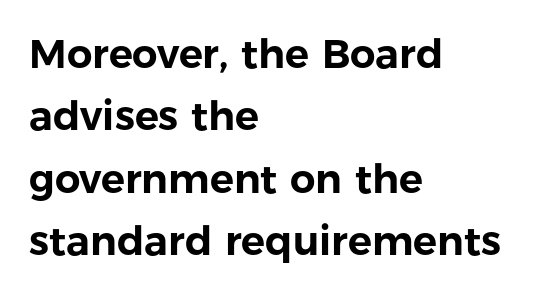
The rows are spaced the way most documents space them. These lines stack with their left ends in a neat column. Think of a printed novel: that variable character pitch is what you see here. The gap between lines stays unmarked. The type is set solid horizontally, with unmodified tracking. Nothing sits at the stroke ends, so this counts as sans-serif.
